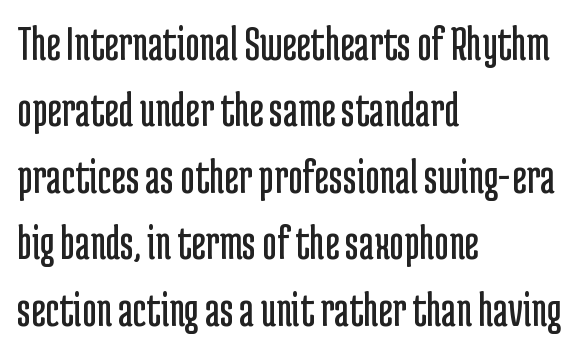
The ragged edge is on the right, which tells us the setting is flush left. The font family rendered here belongs to the sans-serif group. In terms of leading, this rendering sits right in the middle. The characters are drawn with everyday or finer stroke widths.
